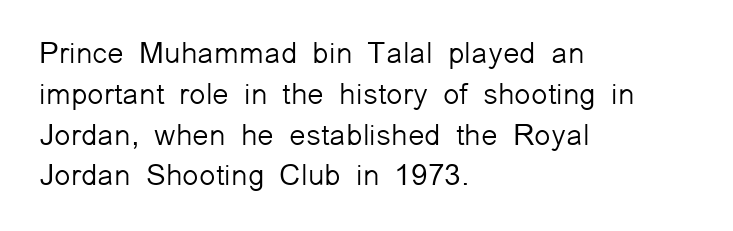
{"serif": "no", "italic": "no", "bold": "no", "weight": "light", "width": "normal", "stroke_contrast": "low", "x_height": "medium", "monospaced": "no", "underline": "no", "align": "left", "line_spacing": "normal", "line_spacing_ratio": 1.36, "letter_spacing": "normal", "letter_spacing_em": 0.0, "glyph_px": 30}
